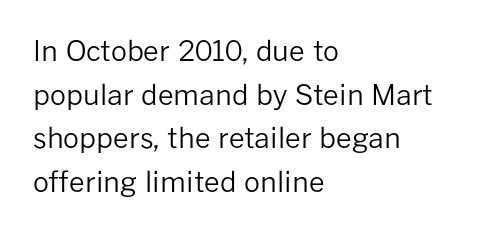
Q: Is the text bold? A: No.
Q: Is the text italic (slanted)? A: No, it is upright.
Q: Is the typeface a serif or a sans-serif typeface? A: Sans-serif.
Q: Is the text underlined? A: No.
Q: How is the paragraph aligned? A: Left-aligned.
Q: Is the spacing between letters normal or unusually wide? A: Normal.
Q: Is the spacing between lines tight, normal or loose? A: Normal.
Q: Width (condensed, normal, or wide)? A: Normal.
Q: Stroke contrast? A: Low.
Q: x-height? A: Medium.
Q: Monospaced? A: No.
